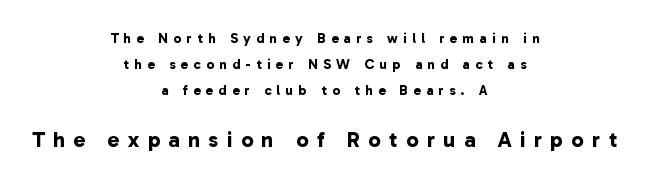
Q: Is the text bold? A: Yes.
Q: Is the text underlined? A: No.
Q: How is the paragraph aligned? A: Centered.
Q: Is the spacing between letters normal or unusually wide? A: Unusually wide.
Q: Which block of text is set in a larger size, the first (top) or the second (bottom)? A: The second (bottom) one.
